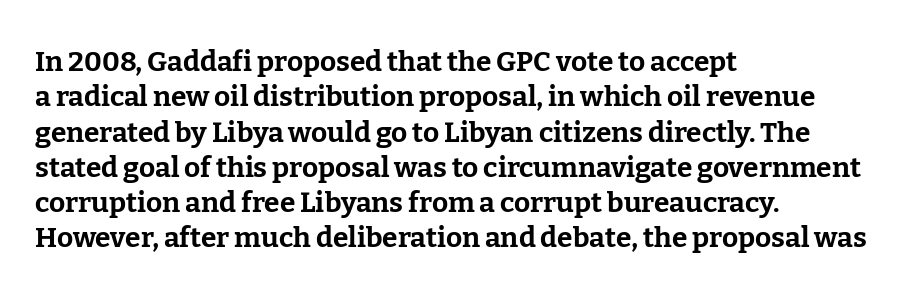
Emphasis by weight is at full strength: bold. This sample keeps an unexceptional amount of space between lines. Spacing verdict: proportional, widths tailored to each character. The space beneath each line is pristine and unruled. Stroke terminals: seriffed.
